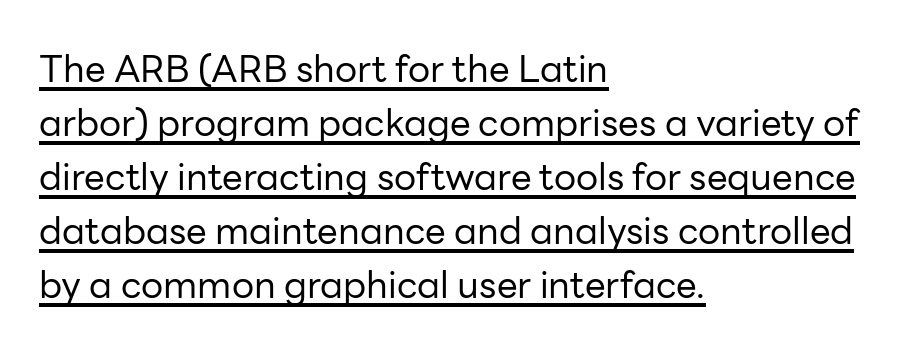
{"serif": "no", "italic": "no", "bold": "no", "weight": "regular", "width": "normal", "stroke_contrast": "low", "x_height": "medium", "monospaced": "no", "underline": "yes", "align": "left", "line_spacing": "normal", "line_spacing_ratio": 1.46, "letter_spacing": "normal", "letter_spacing_em": 0.0, "glyph_px": 37}
